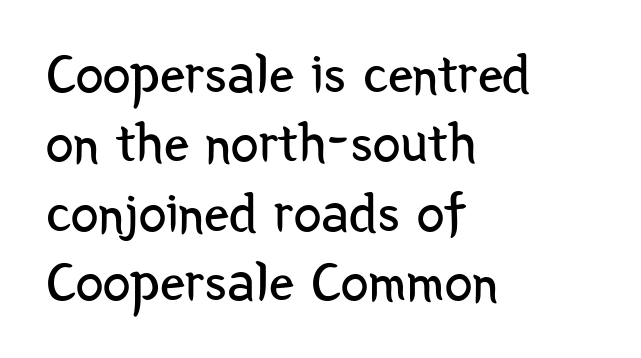
Q: Is the text bold? A: No.
Q: Is the text italic (slanted)? A: No, it is upright.
Q: Is the typeface a serif or a sans-serif typeface? A: Sans-serif.
Q: Is the text underlined? A: No.
Q: How is the paragraph aligned? A: Left-aligned.
Q: Is the spacing between letters normal or unusually wide? A: Normal.
Q: Width (condensed, normal, or wide)? A: Condensed.
Q: Stroke contrast? A: Low.
Q: x-height? A: Medium.
Q: Monospaced? A: No.
